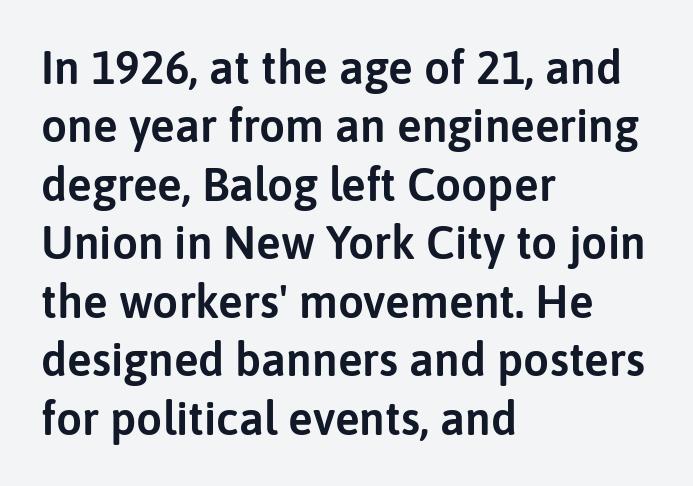
Notice how the stems are strictly vertical — no italics here. Regarding leading, the lines here are spaced in the standard way. Does the type have serifs? No, each stem ends abruptly. Only glyphs here, with clear space below each row. Is the letter spacing exaggerated? No — it looks like the ordinary default. Caption: multi-line text, flush left, ragged right.
